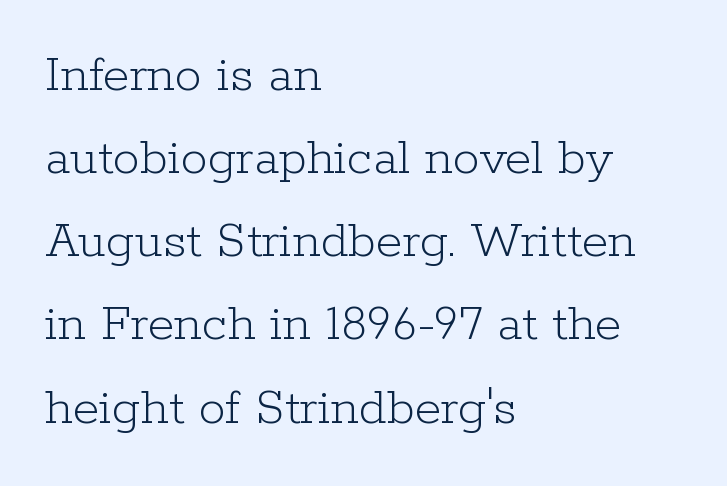
The image shows 54 px light serif type, upright; set left-aligned, normal line spacing (1.54x), normal letter spacing, not underlined; low stroke contrast and a medium x-height.
